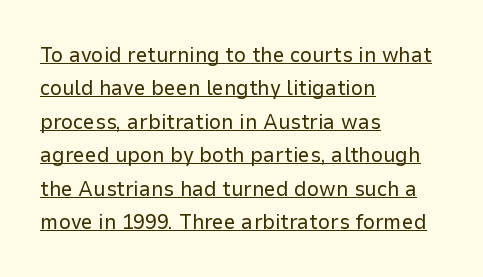
Notice how the stems are strictly vertical — no italics here. Does the leading feel generous? No, just average. How are the letters spaced? Ordinarily, with no added tracking. Is the block centered? No — it sits flush against the left margin.
